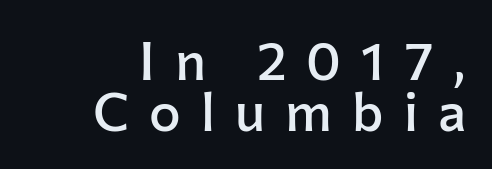
Q: Is the text bold? A: Semi-bold.
Q: Is the text italic (slanted)? A: No, it is upright.
Q: Is the typeface a serif or a sans-serif typeface? A: Sans-serif.
Q: Is the text underlined? A: No.
Q: How is the paragraph aligned? A: Right-aligned.
Q: Is the spacing between letters normal or unusually wide? A: Unusually wide.
Q: Is the spacing between lines tight, normal or loose? A: Tight.
Q: Width (condensed, normal, or wide)? A: Normal.
Q: Stroke contrast? A: Low.
Q: x-height? A: Medium.
Q: Monospaced? A: No.
